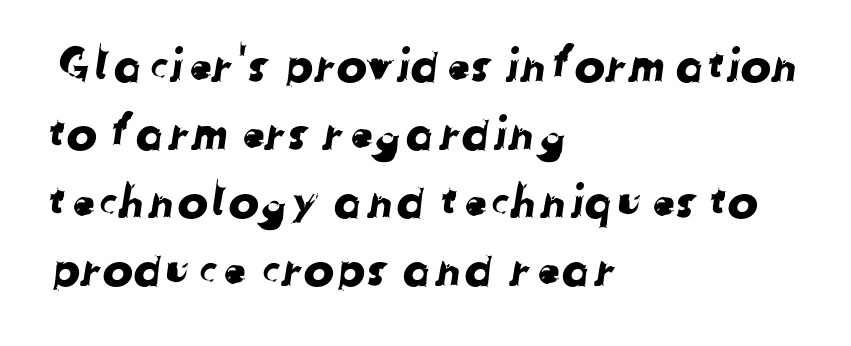
Q: Is the typeface a serif or a sans-serif typeface? A: Sans-serif.
Q: Is the text underlined? A: No.
Q: How is the paragraph aligned? A: Left-aligned.
Q: Is the spacing between letters normal or unusually wide? A: Normal.
Q: Is the spacing between lines tight, normal or loose? A: Normal.
Q: Width (condensed, normal, or wide)? A: Normal.
Q: Stroke contrast? A: Low.
Q: x-height? A: Medium.
Q: Monospaced? A: No.
